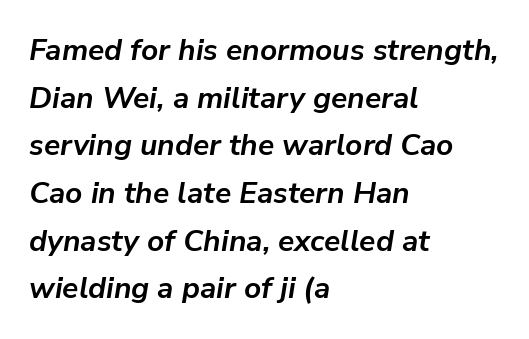
Q: Is the text bold? A: Yes.
Q: Is the text italic (slanted)? A: Yes, it leans right by about 9 degrees.
Q: Is the text underlined? A: No.
Q: How is the paragraph aligned? A: Left-aligned.
Q: Is the spacing between letters normal or unusually wide? A: Normal.
Q: Is the spacing between lines tight, normal or loose? A: Normal.
Q: Width (condensed, normal, or wide)? A: Normal.
Q: Stroke contrast? A: Low.
Q: x-height? A: Medium.
Q: Monospaced? A: No.
